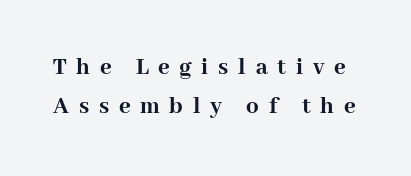
The designer left line spacing at the default. Heavy-handed strokes throughout: this text is bold. The foot of each line stays bare and open. The letters stand straight up with perfectly vertical stems. Short note: letters widely spaced.
